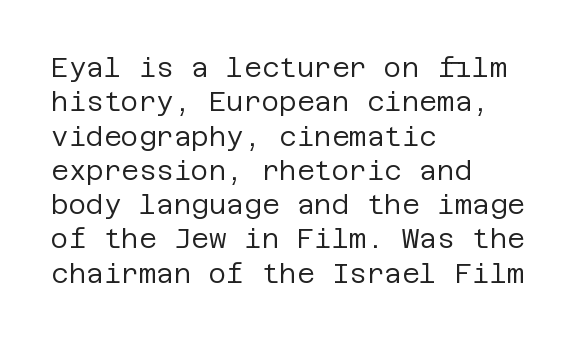
The image shows 27 px text type, upright; set left-aligned, normal line spacing (1.27x), normal letter spacing, not underlined.
